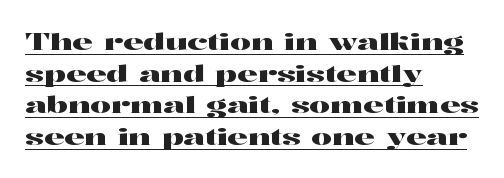
Q: Is the text italic (slanted)? A: No, it is upright.
Q: Is the text underlined? A: Yes.
Q: How is the paragraph aligned? A: Left-aligned.
Q: Is the spacing between letters normal or unusually wide? A: Normal.
Q: Is the spacing between lines tight, normal or loose? A: Normal.
